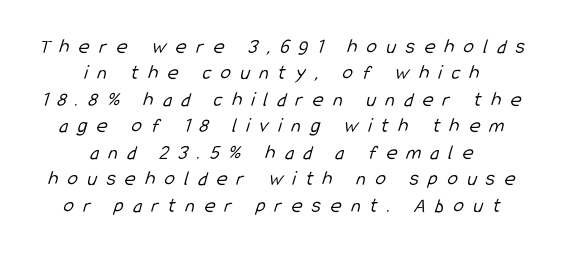
Q: Is the text bold? A: No.
Q: Is the text underlined? A: No.
Q: How is the paragraph aligned? A: Centered.
Q: Is the spacing between letters normal or unusually wide? A: Unusually wide.
Q: Is the spacing between lines tight, normal or loose? A: Normal.
